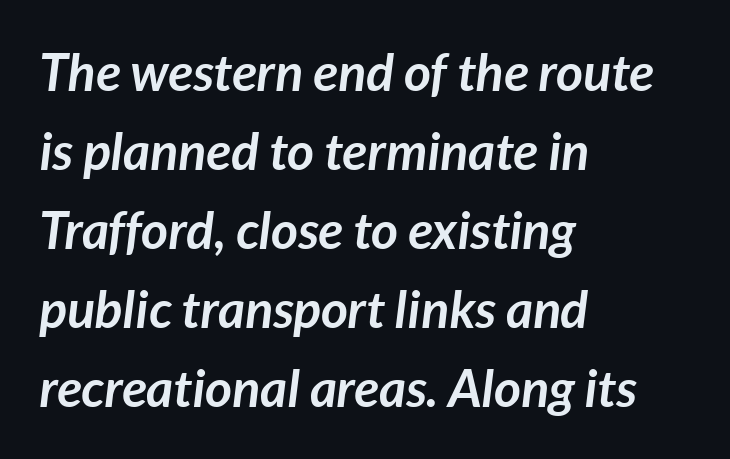
Q: Is the text bold? A: Yes.
Q: Is the text italic (slanted)? A: Yes, it leans right by about 7 degrees.
Q: Is the text underlined? A: No.
Q: How is the paragraph aligned? A: Left-aligned.
Q: Is the spacing between letters normal or unusually wide? A: Normal.
Q: Is the spacing between lines tight, normal or loose? A: Normal.
Q: Width (condensed, normal, or wide)? A: Normal.
Q: Stroke contrast? A: Low.
Q: x-height? A: Medium.
Q: Monospaced? A: No.
